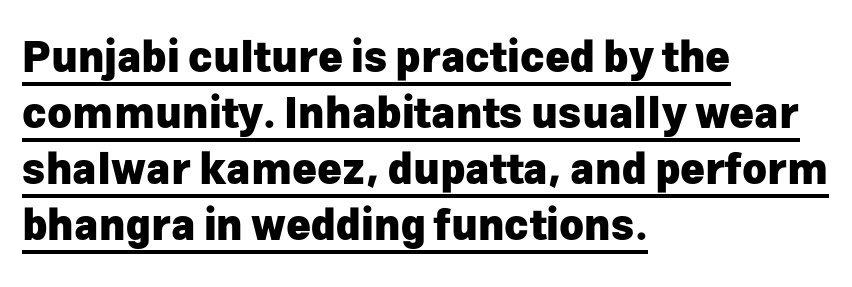
Q: Is the text bold? A: Yes.
Q: Is the text italic (slanted)? A: No, it is upright.
Q: Is the typeface a serif or a sans-serif typeface? A: Sans-serif.
Q: Is the text underlined? A: Yes.
Q: How is the paragraph aligned? A: Left-aligned.
Q: Is the spacing between letters normal or unusually wide? A: Normal.
Q: Is the spacing between lines tight, normal or loose? A: Normal.
Q: Width (condensed, normal, or wide)? A: Normal.
Q: Stroke contrast? A: Low.
Q: x-height? A: Medium.
Q: Monospaced? A: No.
